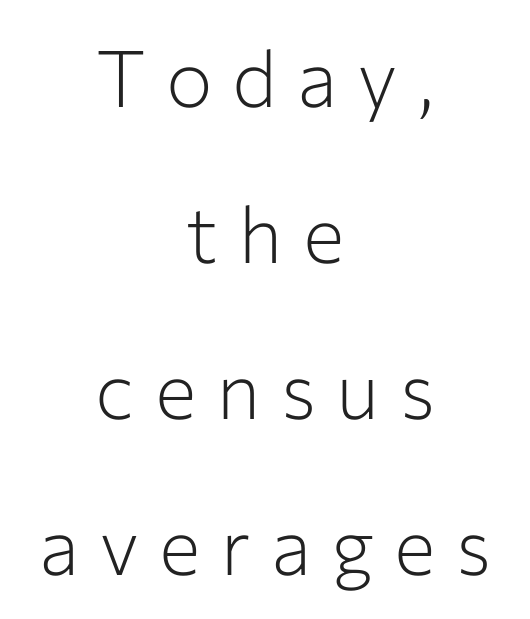
The image shows 78 px light sans-serif type, upright; set centered, loose line spacing (2.0x), unusually wide letter spacing (+0.26 em), not underlined; low stroke contrast and a medium x-height.
